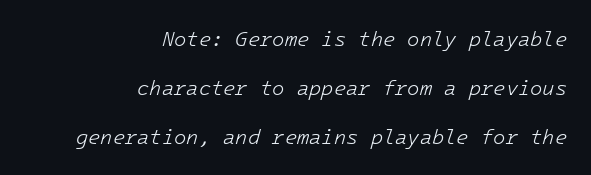
Honestly, the letter spacing is just normal — you wouldn't notice it. The strip under each line holds only bare page. Quick note: interline space is abundant. Slanted lettering throughout.
